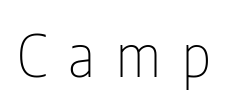
The image shows 58 px thin, condensed sans-serif type, upright; set unusually wide letter spacing (+0.37 em), not underlined; low stroke contrast and a medium x-height.
